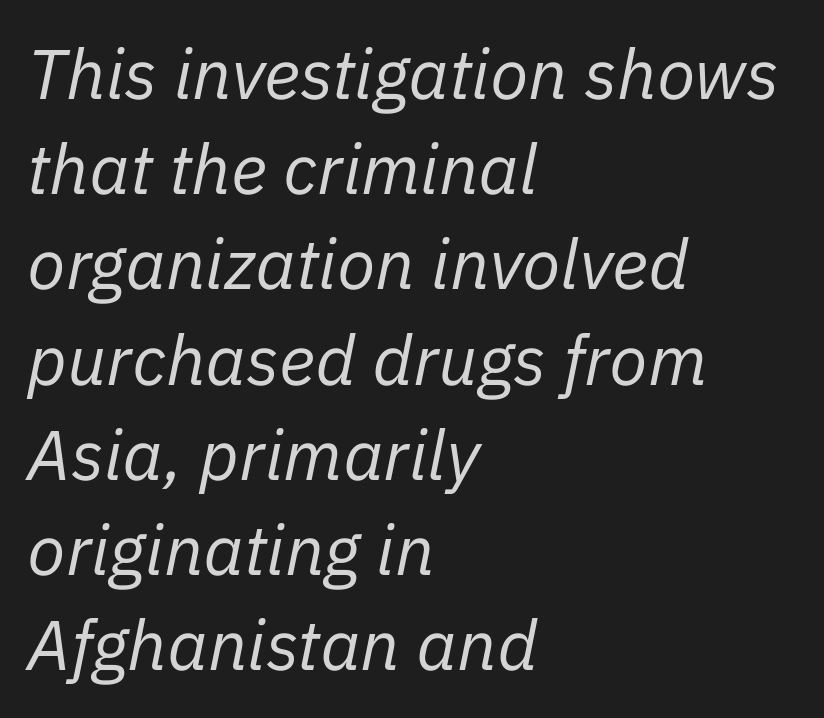
The strip under each line holds only bare page. Left-aligned paragraph, ragged on the right. The passage shown is typed in a proportional face where columns would drift. Characters are canted at an angle relative to the baseline's perpendicular. Weight: in the light-to-regular range.
